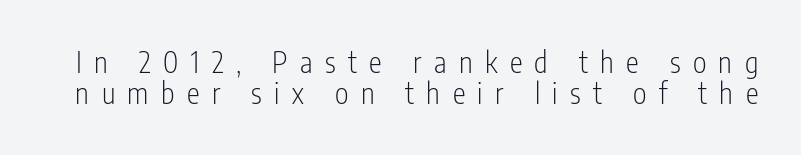
The image shows 29 px light, condensed sans-serif type, upright; set tight line spacing (1.08x), unusually wide letter spacing (+0.43 em), not underlined; low stroke contrast and a medium x-height.
